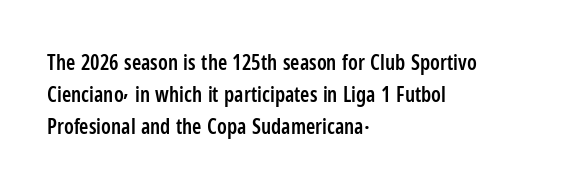
Q: Is the text bold? A: Semi-bold.
Q: Is the text italic (slanted)? A: No, it is upright.
Q: Is the text underlined? A: No.
Q: How is the paragraph aligned? A: Left-aligned.
Q: Is the spacing between letters normal or unusually wide? A: Normal.
Q: Is the spacing between lines tight, normal or loose? A: Normal.
